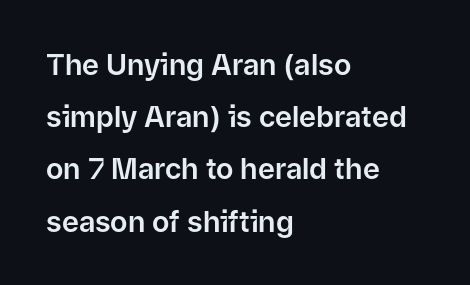
{"serif": "no", "italic": "no", "width": "normal", "stroke_contrast": "low", "x_height": "medium", "monospaced": "no", "underline": "no", "align": "left", "line_spacing_ratio": 1.8, "letter_spacing": "normal", "letter_spacing_em": 0.0, "glyph_px": 29}
